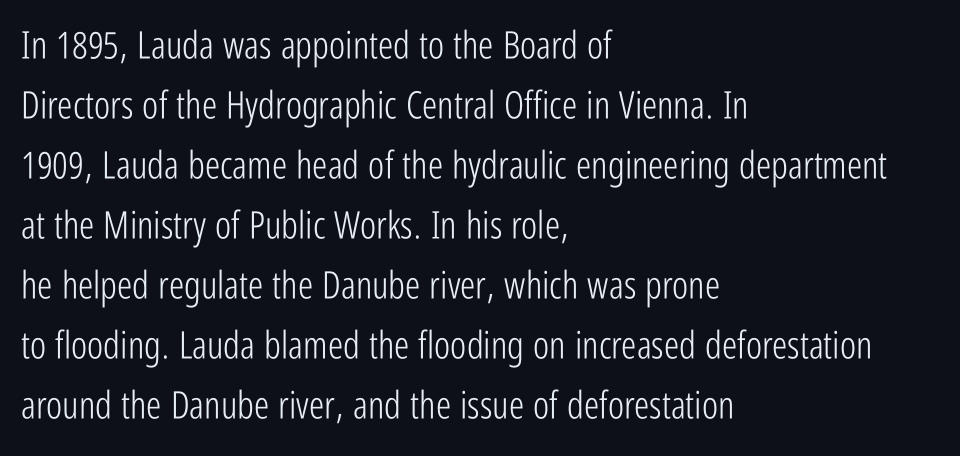
{"serif": "no", "italic": "no", "bold": "no", "weight": "light", "width": "condensed", "stroke_contrast": "low", "x_height": "medium", "monospaced": "no", "underline": "no", "align": "left", "line_spacing": "normal", "line_spacing_ratio": 1.58, "letter_spacing": "normal", "letter_spacing_em": 0.0, "glyph_px": 38}
